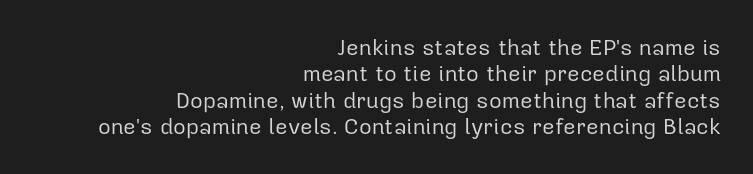
The image shows 22 px text type, upright; set right-aligned, line spacing 1.2x, normal letter spacing, not underlined.
